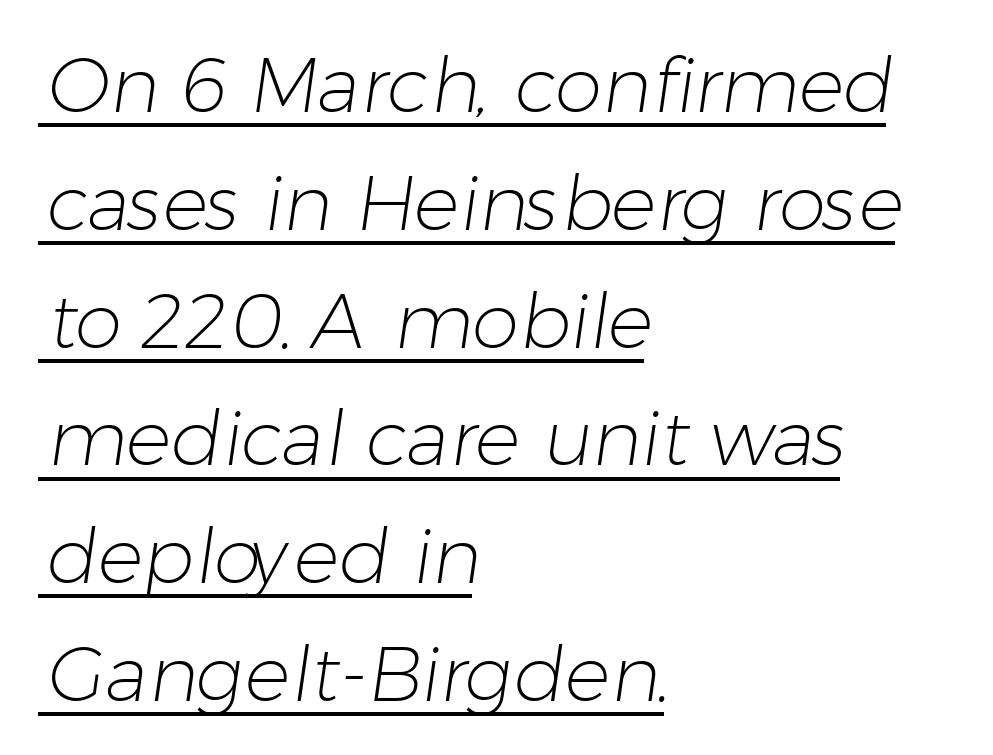
The image shows 76 px light sans-serif type; set left-aligned, normal line spacing (1.55x), normal letter spacing, underlined; low stroke contrast and a medium x-height.
